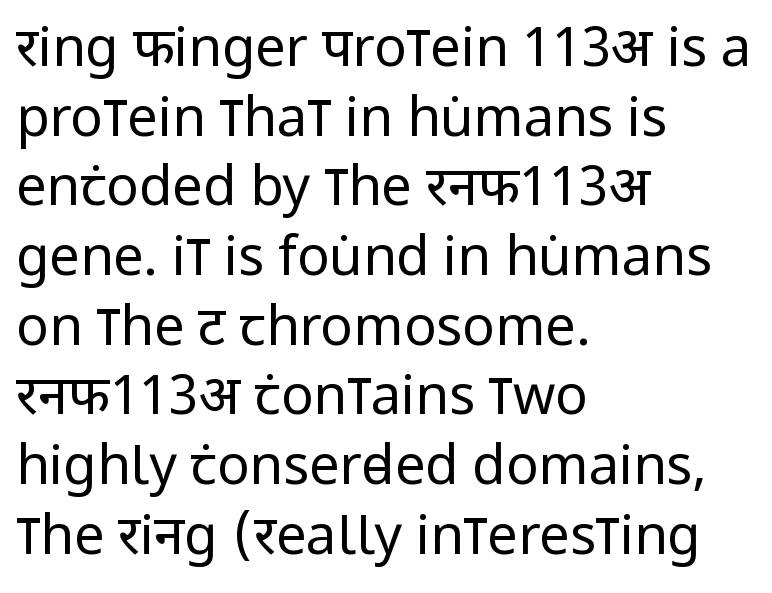
Every character sits straight up, as roman type does. Each letter keeps its own natural width here, so spacing adapts to shape. Has an underline been added? It has not. Serif or sans? Sans — the stroke terminals are bare. Compared with typical paragraphs, the rows here are spaced about the same. These lines keep a tight, regular rhythm from letter to letter.
